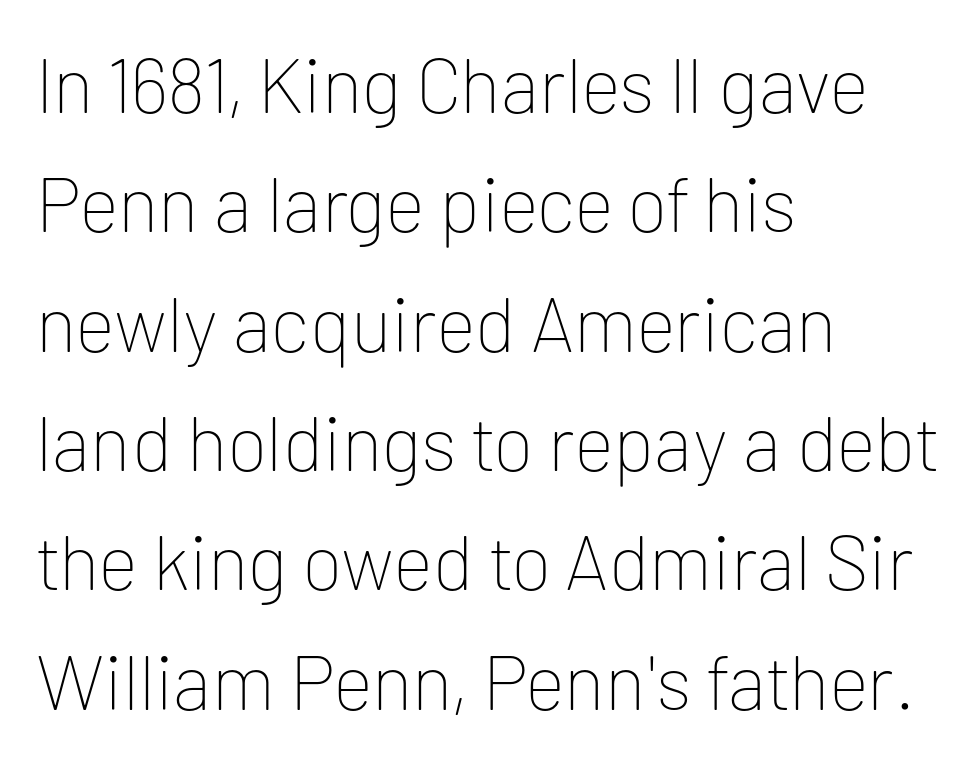
The image shows 77 px thin sans-serif type, upright; set left-aligned, normal line spacing (1.55x), normal letter spacing, not underlined; low stroke contrast and a medium x-height.
